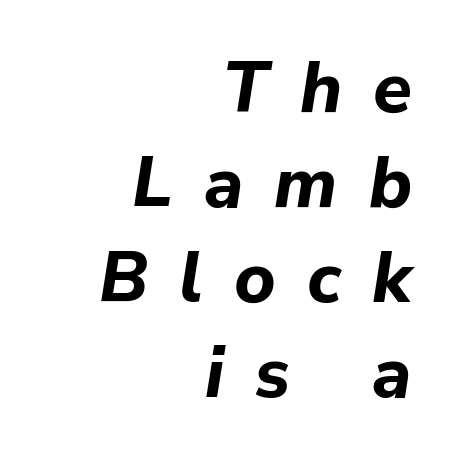
{"italic": "yes", "lean": "right", "slant_degrees": 9, "bold": "yes", "weight": "bold", "width": "normal", "stroke_contrast": "low", "x_height": "medium", "monospaced": "no", "underline": "no", "align": "right", "line_spacing": "normal", "line_spacing_ratio": 1.34, "letter_spacing": "wide", "letter_spacing_em": 0.44, "glyph_px": 71}
